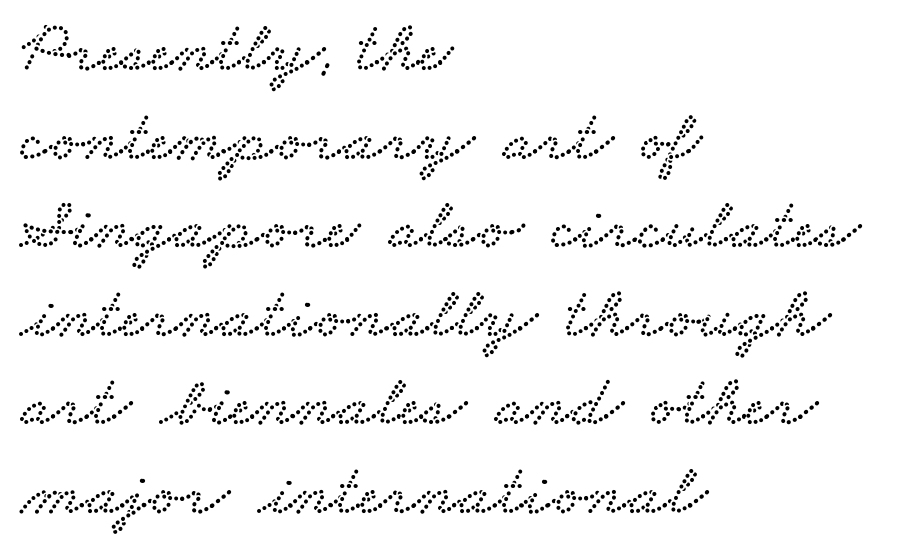
{"serif": "yes", "width": "wide", "stroke_contrast": "low", "x_height": "small", "monospaced": "no", "underline": "no", "align": "left", "line_spacing_ratio": 1.23, "letter_spacing": "normal", "letter_spacing_em": 0.0, "glyph_px": 72}
